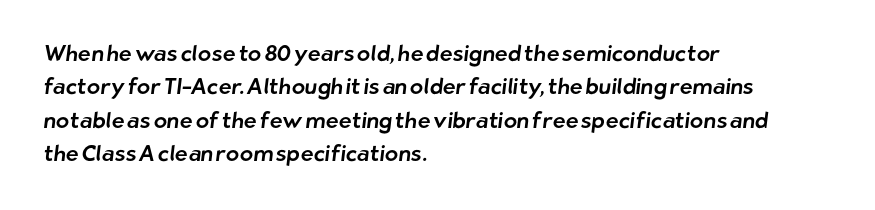
{"underline": "no", "align": "left", "line_spacing": "normal", "line_spacing_ratio": 1.52, "letter_spacing": "normal", "letter_spacing_em": 0.0, "glyph_px": 22}
